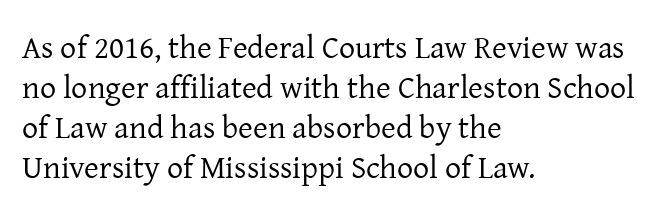
Caption: multi-line text, flush left, ragged right. A serif font was chosen for this passage. Students, observe: this is what conventionally led text looks like. Stems here are at most as thick as an everyday book face. Words appear dense and cohesive because spacing is normal. Glance below the letters and you will spot only blank space.
